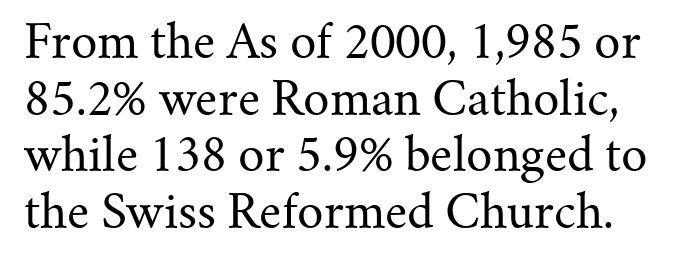
Q: Is the text bold? A: No.
Q: Is the text italic (slanted)? A: No, it is upright.
Q: Is the typeface a serif or a sans-serif typeface? A: Serif.
Q: Is the text underlined? A: No.
Q: Is the spacing between letters normal or unusually wide? A: Normal.
Q: Width (condensed, normal, or wide)? A: Normal.
Q: Stroke contrast? A: Medium.
Q: x-height? A: Small.
Q: Monospaced? A: No.
